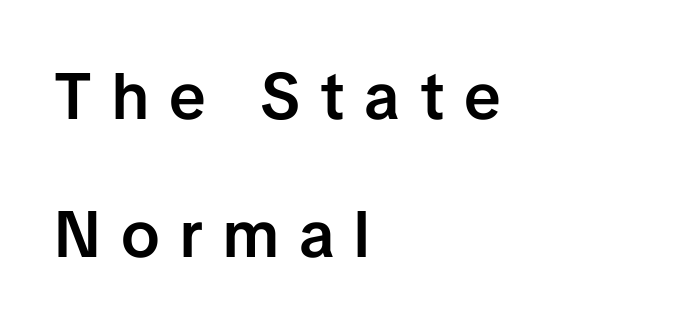
The image shows 65 px semibold sans-serif type, upright; set left-aligned, loose line spacing (2.13x), unusually wide letter spacing (+0.31 em), not underlined; low stroke contrast and a medium x-height.
